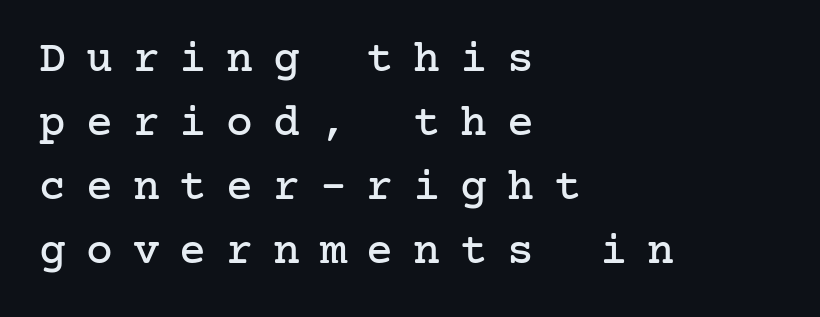
{"serif": "yes", "italic": "no", "width": "normal", "stroke_contrast": "low", "x_height": "medium", "underline": "no", "align": "left", "line_spacing": "normal", "line_spacing_ratio": 1.42, "letter_spacing": "wide", "letter_spacing_em": 0.44, "glyph_px": 45}
